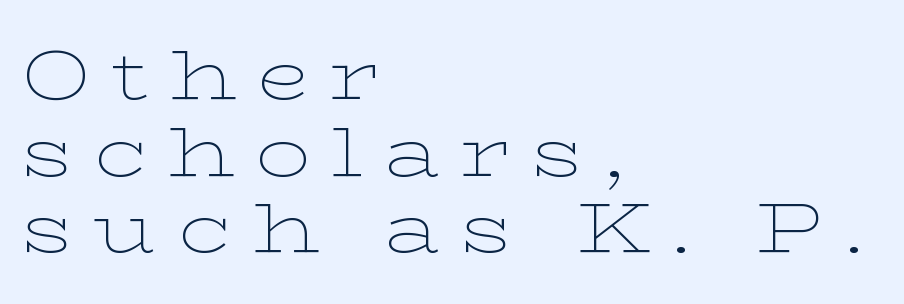
Q: Is the text bold? A: No.
Q: Is the text italic (slanted)? A: No, it is upright.
Q: Is the typeface a serif or a sans-serif typeface? A: Serif.
Q: Is the text underlined? A: No.
Q: How is the paragraph aligned? A: Left-aligned.
Q: Is the spacing between letters normal or unusually wide? A: Unusually wide.
Q: Is the spacing between lines tight, normal or loose? A: Tight.
Q: Width (condensed, normal, or wide)? A: Wide.
Q: Stroke contrast? A: Low.
Q: x-height? A: Medium.
Q: Monospaced? A: No.
